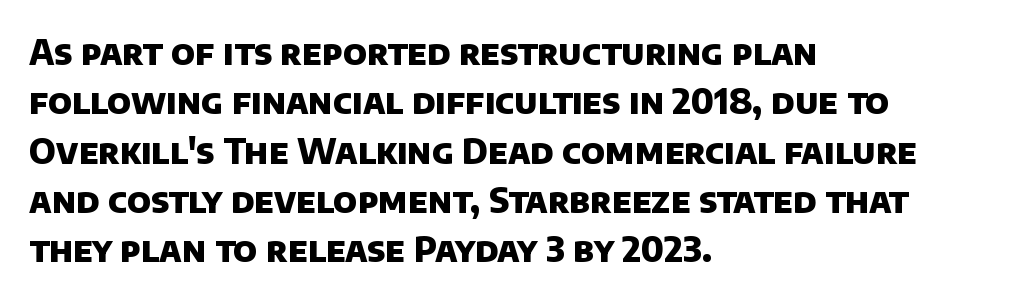
Q: Is the text bold? A: Yes.
Q: Is the typeface a serif or a sans-serif typeface? A: Sans-serif.
Q: Is the text underlined? A: No.
Q: How is the paragraph aligned? A: Left-aligned.
Q: Is the spacing between letters normal or unusually wide? A: Normal.
Q: Is the spacing between lines tight, normal or loose? A: Normal.
Q: Width (condensed, normal, or wide)? A: Normal.
Q: Stroke contrast? A: Low.
Q: x-height? A: Large.
Q: Monospaced? A: No.
